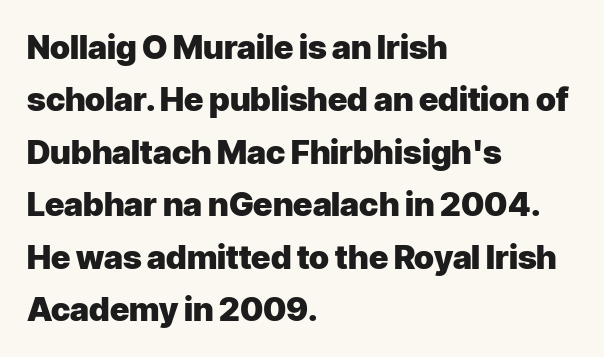
{"serif": "no", "italic": "no", "bold": "yes", "weight": "heavy", "width": "normal", "stroke_contrast": "low", "x_height": "medium", "monospaced": "no", "underline": "no", "align": "left", "line_spacing": "normal", "line_spacing_ratio": 1.59, "letter_spacing": "normal", "letter_spacing_em": 0.0, "glyph_px": 33}
